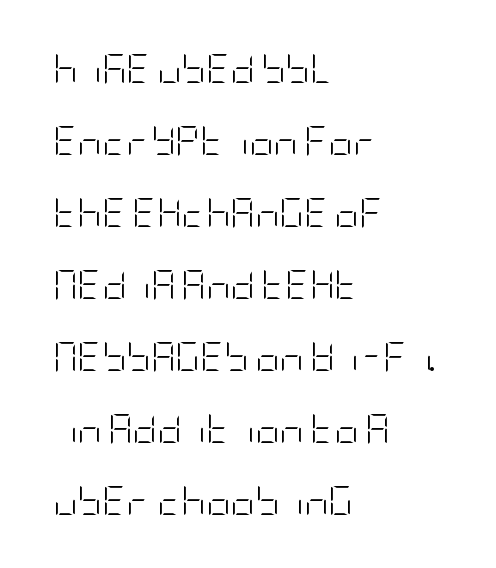
Here the glyphs are tracked normally, forming tight word shapes. Underline: absent. Reading down the column, the eye jumps a long way to each next line. A roman cut, with each character standing at attention. Each letter's strokes conclude bluntly, with no projecting serifs.
